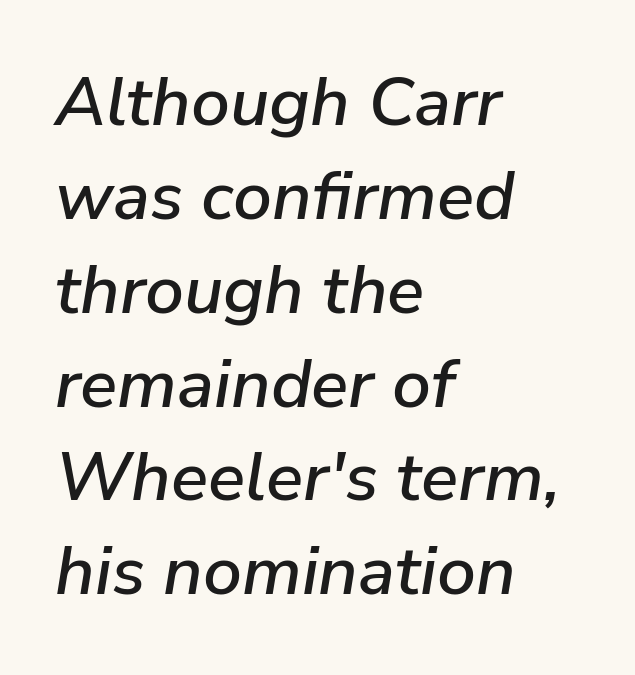
{"italic": "yes", "lean": "right", "slant_degrees": 9, "width": "normal", "stroke_contrast": "low", "x_height": "medium", "monospaced": "no", "underline": "no", "align": "left", "line_spacing": "normal", "line_spacing_ratio": 1.36, "letter_spacing": "normal", "letter_spacing_em": 0.0, "glyph_px": 69}
